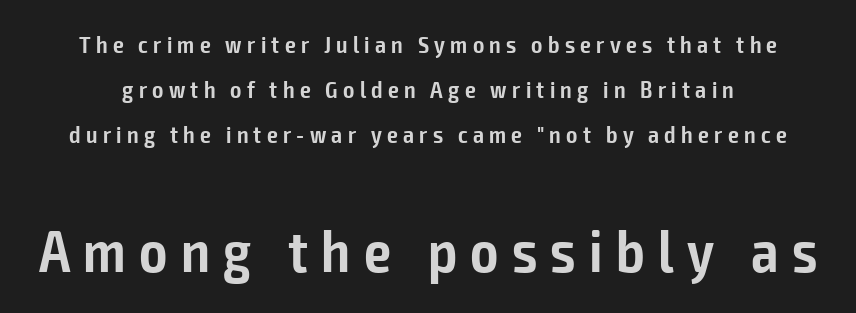
Q: Is the text bold? A: Semi-bold.
Q: Is the text italic (slanted)? A: No, it is upright.
Q: Is the typeface a serif or a sans-serif typeface? A: Sans-serif.
Q: Is the text underlined? A: No.
Q: Is the spacing between letters normal or unusually wide? A: Unusually wide.
Q: Which block of text is set in a larger size, the first (top) or the second (bottom)? A: The second (bottom) one.
Q: Width (condensed, normal, or wide)? A: Condensed.
Q: Stroke contrast? A: Low.
Q: x-height? A: Medium.
Q: Monospaced? A: No.
